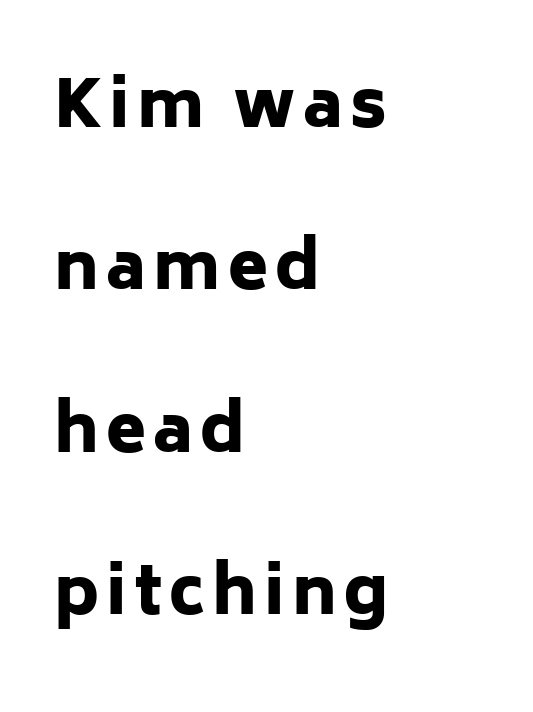
{"serif": "no", "italic": "no", "bold": "yes", "weight": "heavy", "width": "normal", "stroke_contrast": "low", "x_height": "medium", "monospaced": "no", "underline": "no", "align": "left", "line_spacing": "loose", "line_spacing_ratio": 2.5, "glyph_px": 65}
